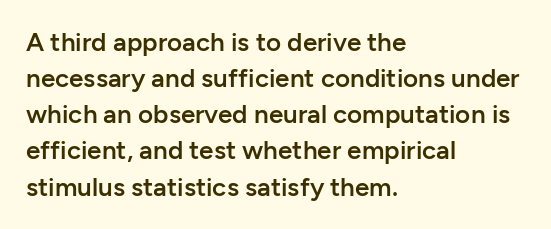
The image shows 26 px text type, upright; set left-aligned, normal line spacing (1.39x), normal letter spacing, not underlined.
